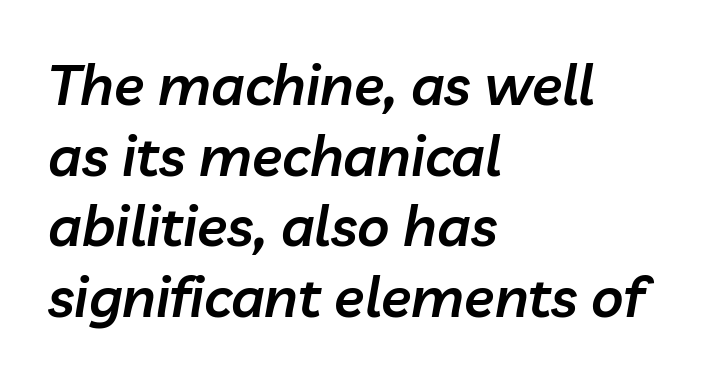
Q: Is the text bold? A: Semi-bold.
Q: Is the text italic (slanted)? A: Yes, it leans right by about 10 degrees.
Q: Is the text underlined? A: No.
Q: How is the paragraph aligned? A: Left-aligned.
Q: Is the spacing between letters normal or unusually wide? A: Normal.
Q: Is the spacing between lines tight, normal or loose? A: Normal.
Q: Width (condensed, normal, or wide)? A: Normal.
Q: Stroke contrast? A: Low.
Q: x-height? A: Medium.
Q: Monospaced? A: No.
